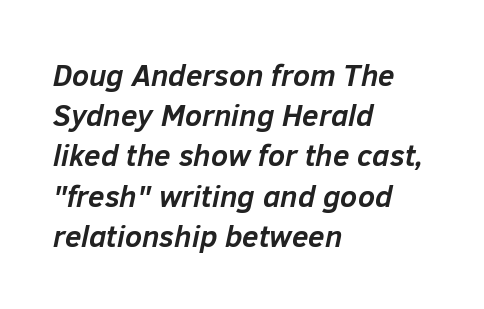
The letters are slanted; this is an italic face. The face used here is proportionally spaced, like ordinary book or web type. The block of text has a typical density, with ordinary space between rows. The rag falls on the right side of this text block. Default kerning and tracking; the words read as compact shapes. Decoration check: the copy has no underline.
